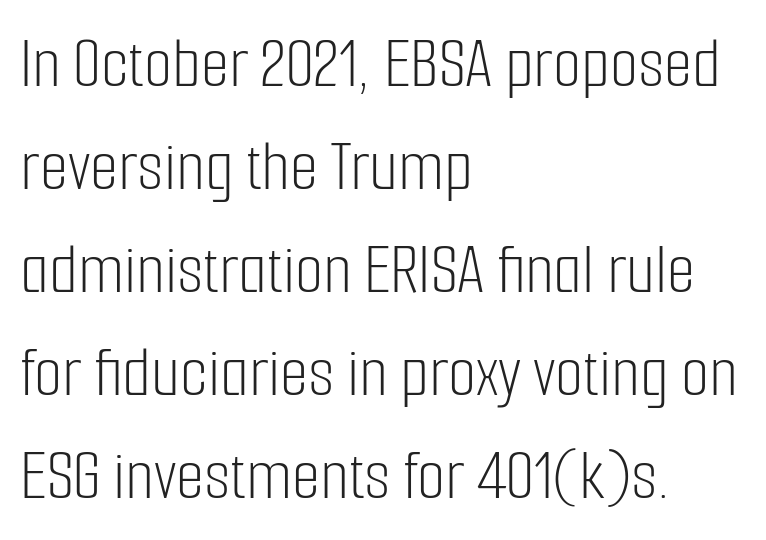
{"serif": "no", "italic": "no", "bold": "no", "weight": "light", "width": "condensed", "stroke_contrast": "low", "x_height": "medium", "monospaced": "no", "underline": "no", "align": "left", "line_spacing": "normal", "line_spacing_ratio": 1.41, "letter_spacing": "normal", "letter_spacing_em": 0.0, "glyph_px": 73}
